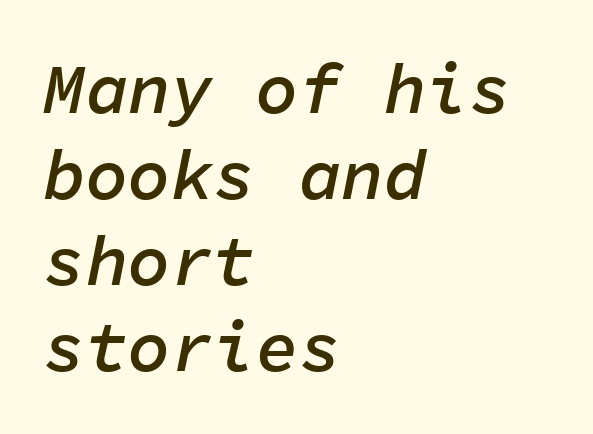
{"italic": "yes", "lean": "right", "slant_degrees": 11, "bold": "semi", "weight": "semibold", "width": "normal", "stroke_contrast": "low", "x_height": "medium", "monospaced": "yes", "underline": "no", "align": "left", "line_spacing_ratio": 1.21, "letter_spacing": "normal", "letter_spacing_em": 0.0, "glyph_px": 71}
